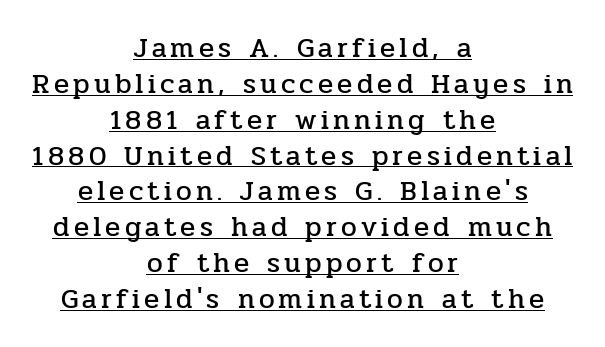
The image shows 28 px serif type, upright; set centered, normal line spacing (1.28x), underlined; low stroke contrast and a medium x-height.
